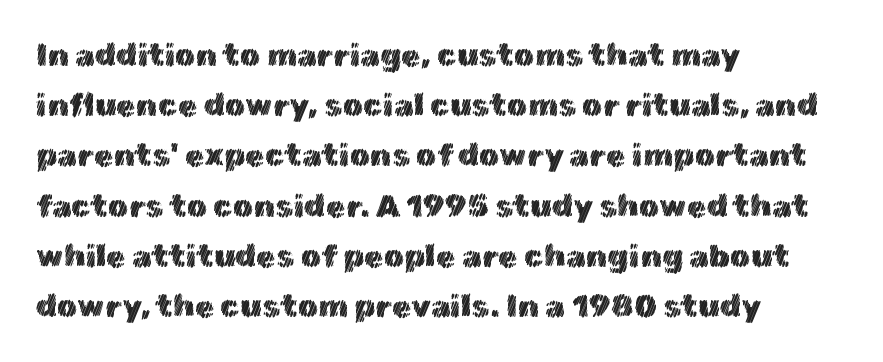
Character widths vary here, with narrow letters taking less room than wide ones. Horizontal bands of white between lines are of average thickness. The line texture is even and compact thanks to regular tracking. Each line starts at the same left margin while the right side varies. Honestly, there is no underline to notice here at all.
